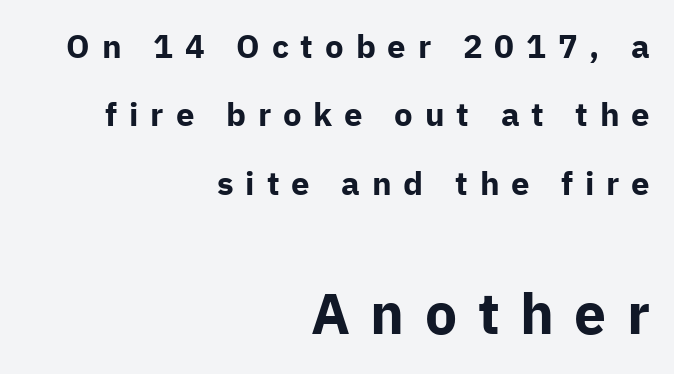
The paragraph shown leans on its right margin. Here the second block reads like a headline and the first like body copy. Font category for this specimen: sans-serif. Heavy-handed strokes throughout: this text is bold. Look at the tracking — it's clearly loosened, letters drifting apart.
